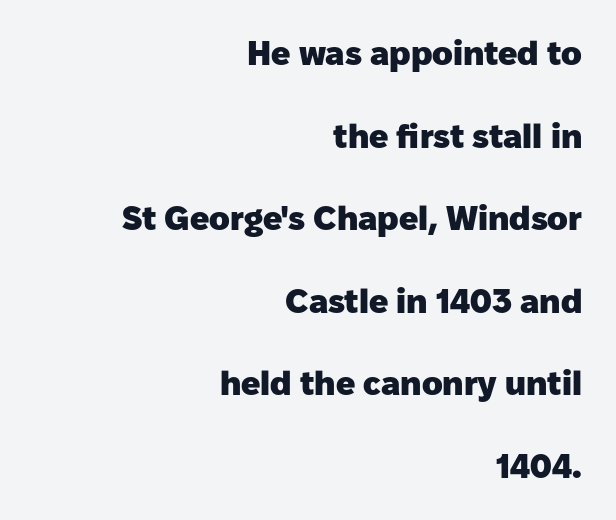
The image shows 34 px heavy sans-serif type, upright; set right-aligned, loose line spacing (2.43x), normal letter spacing, not underlined; low stroke contrast and a medium x-height.
